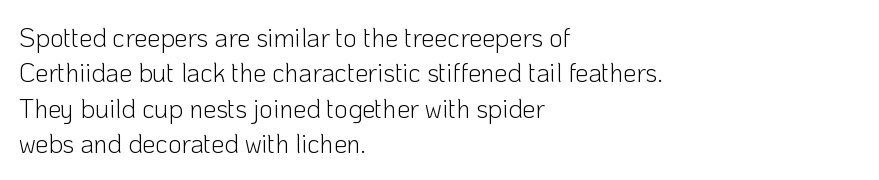
{"italic": "no", "bold": "no", "underline": "no", "align": "left", "line_spacing": "normal", "line_spacing_ratio": 1.36, "letter_spacing": "normal", "letter_spacing_em": 0.0, "glyph_px": 26}
